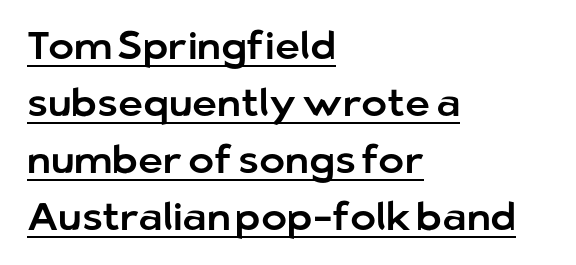
The image shows 39 px sans-serif type, upright; set left-aligned, normal line spacing (1.46x), normal letter spacing, underlined; low stroke contrast and a medium x-height.
